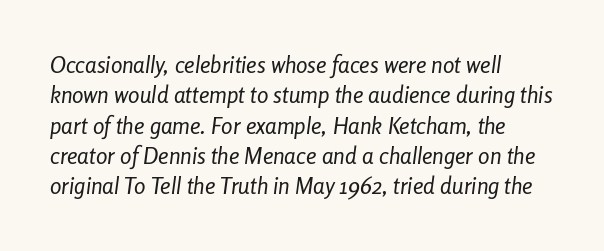
Q: Is the text bold? A: No.
Q: Is the text italic (slanted)? A: Yes, it leans right by about 8 degrees.
Q: Is the text underlined? A: No.
Q: How is the paragraph aligned? A: Left-aligned.
Q: Is the spacing between letters normal or unusually wide? A: Normal.
Q: Is the spacing between lines tight, normal or loose? A: Normal.
